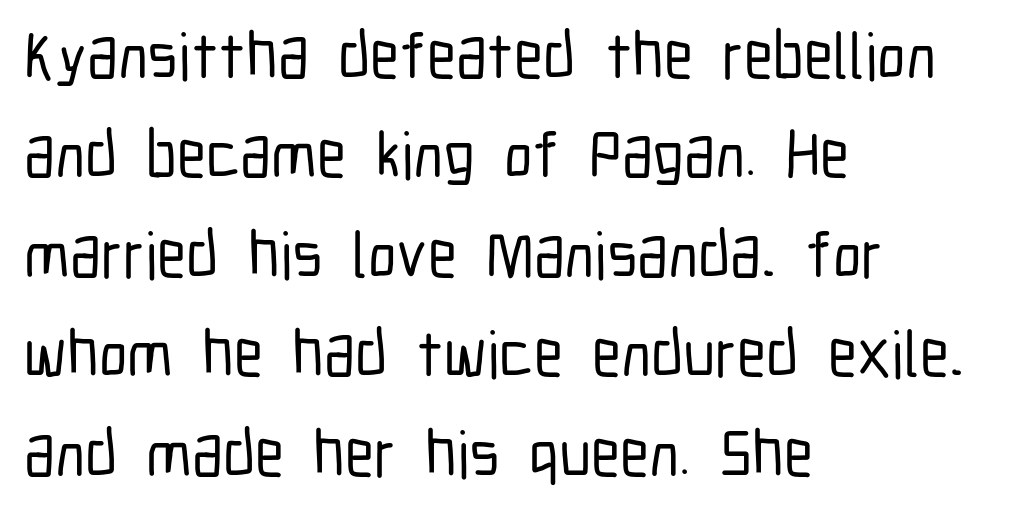
The image shows 65 px condensed sans-serif type, upright; set left-aligned, normal line spacing (1.53x), normal letter spacing, not underlined; low stroke contrast and a medium x-height.
